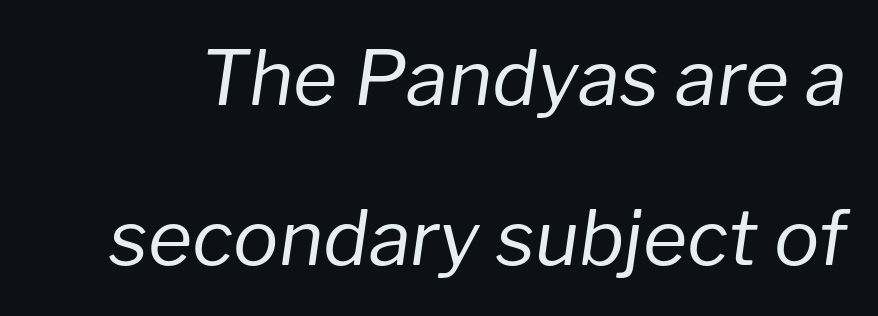
Q: Is the text bold? A: No.
Q: Is the text italic (slanted)? A: Yes, it leans right by about 8 degrees.
Q: Is the text underlined? A: No.
Q: Is the spacing between letters normal or unusually wide? A: Normal.
Q: Is the spacing between lines tight, normal or loose? A: Loose.
Q: Width (condensed, normal, or wide)? A: Normal.
Q: Stroke contrast? A: Low.
Q: x-height? A: Medium.
Q: Monospaced? A: No.
